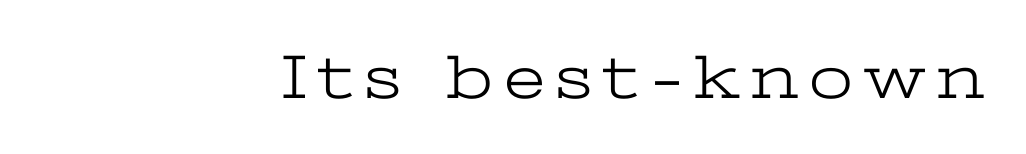
The image shows 63 px light, wide serif type, upright; set right-aligned, not underlined; low stroke contrast and a medium x-height.
